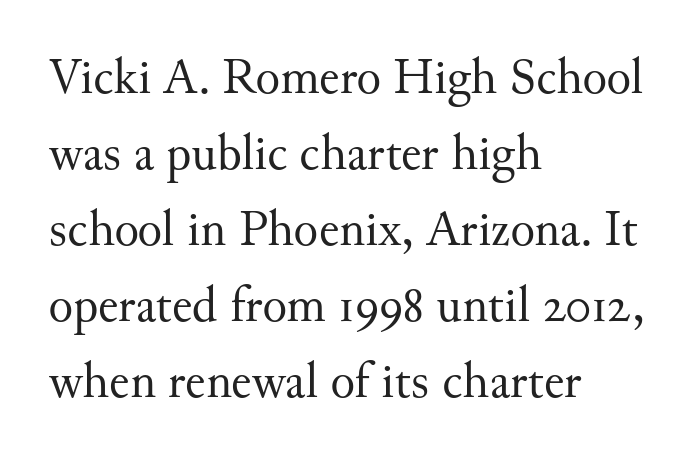
Think standard paragraph weight, or any step lighter than that. The tracking reads as untouched default to a designer's eye. These lines are composed in type with serifs. This sample has the flowing, uneven cadence of proportional lettering. Vertical spacing — default.
